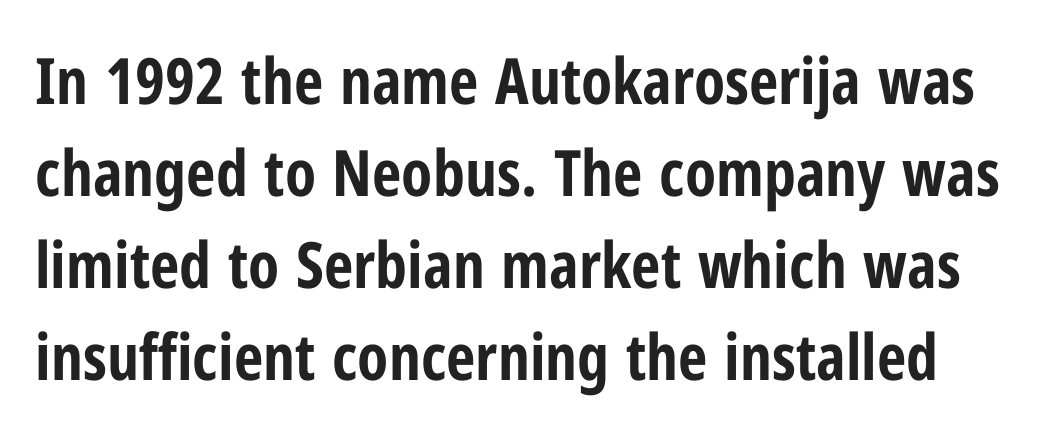
The image shows 64 px bold, condensed sans-serif type, upright; set normal line spacing (1.44x), normal letter spacing, not underlined; low stroke contrast and a medium x-height.
